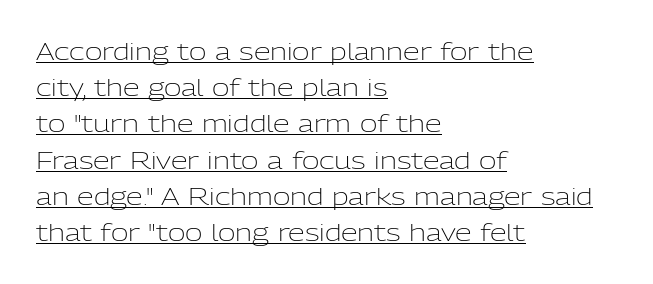
The image shows 24 px text type, upright; set left-aligned, normal line spacing (1.51x), normal letter spacing, underlined.
